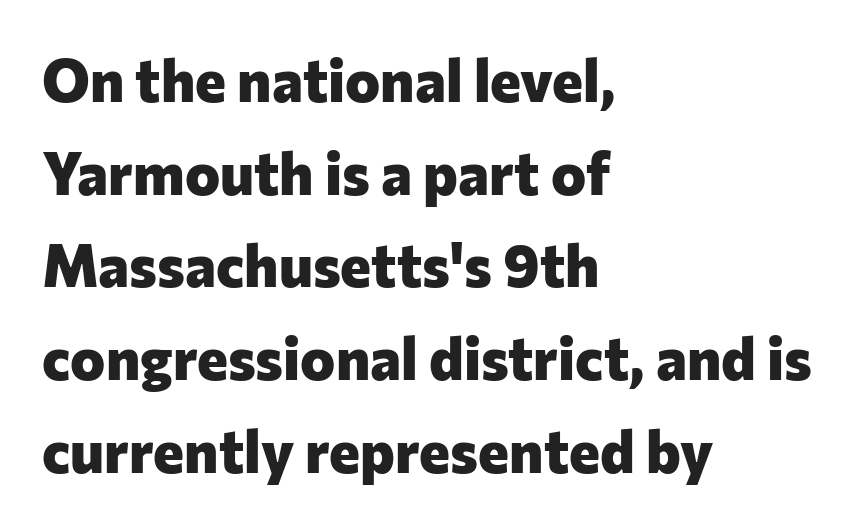
{"serif": "no", "italic": "no", "bold": "yes", "weight": "heavy", "width": "normal", "stroke_contrast": "low", "x_height": "medium", "monospaced": "no", "underline": "no", "align": "left", "line_spacing": "normal", "line_spacing_ratio": 1.57, "letter_spacing": "normal", "letter_spacing_em": 0.0, "glyph_px": 59}
